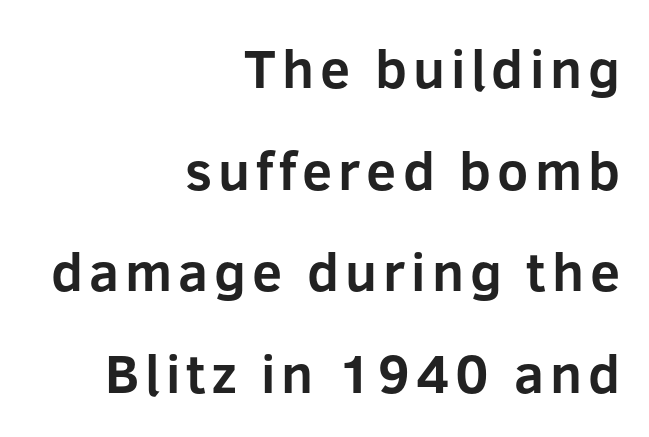
A typesetter would call this proportional, since set widths differ per character. A dark, heavy texture on the line: the type is bold. Descenders are the only things crossing below the line. Leftover space on each line is placed entirely before the opening word.
